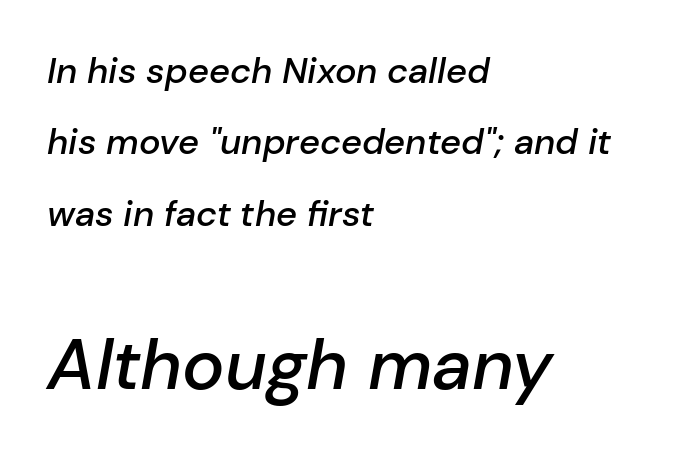
{"italic": "yes", "lean": "right", "slant_degrees": 10, "bold": "semi", "weight": "semibold", "width": "normal", "stroke_contrast": "low", "x_height": "medium", "monospaced": "no", "underline": "no", "align": "left", "line_spacing": "loose", "line_spacing_ratio": 1.98, "letter_spacing": "normal", "letter_spacing_em": 0.0, "larger_block": "second", "size_ratio": 1.97, "glyph_px": 71}
